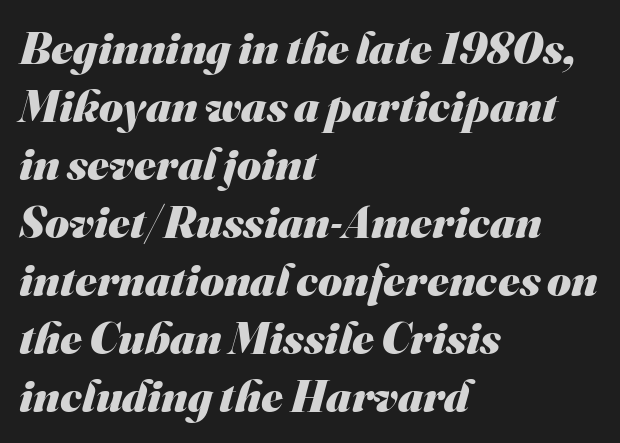
The image shows 46 px heavy sans-serif type; set left-aligned, normal line spacing (1.26x), normal letter spacing, not underlined; medium stroke contrast and a small x-height.
